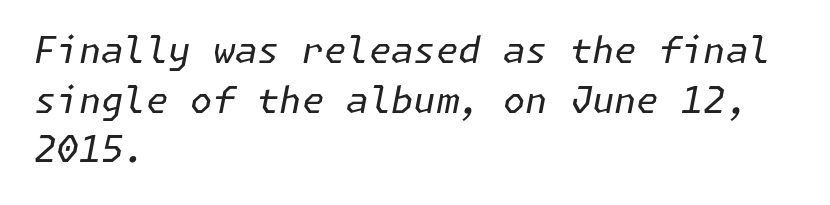
Q: Is the text bold? A: No.
Q: Is the text italic (slanted)? A: Yes, it leans right by about 11 degrees.
Q: Is the text underlined? A: No.
Q: How is the paragraph aligned? A: Left-aligned.
Q: Is the spacing between letters normal or unusually wide? A: Normal.
Q: Is the spacing between lines tight, normal or loose? A: Normal.
Q: Width (condensed, normal, or wide)? A: Normal.
Q: Stroke contrast? A: Low.
Q: x-height? A: Medium.
